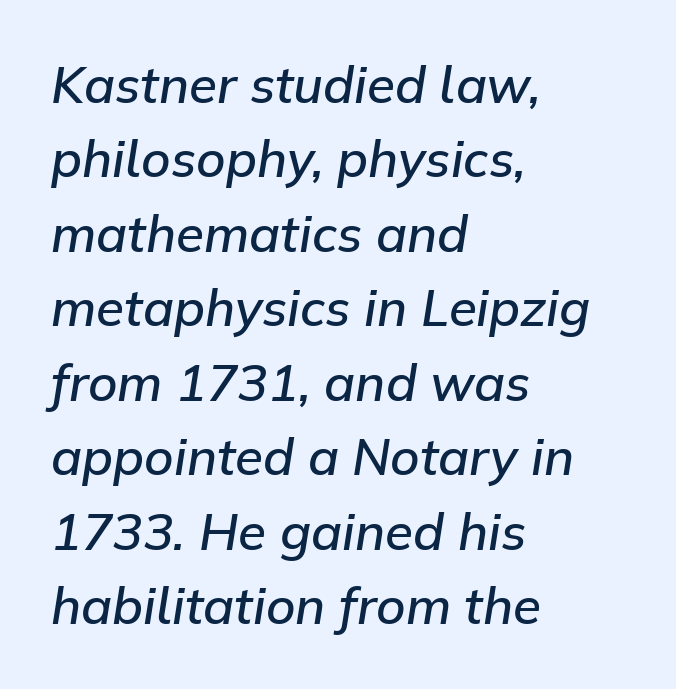
Q: Is the text bold? A: Semi-bold.
Q: Is the text italic (slanted)? A: Yes, it leans right by about 9 degrees.
Q: Is the text underlined? A: No.
Q: How is the paragraph aligned? A: Left-aligned.
Q: Is the spacing between letters normal or unusually wide? A: Normal.
Q: Is the spacing between lines tight, normal or loose? A: Normal.
Q: Width (condensed, normal, or wide)? A: Normal.
Q: Stroke contrast? A: Low.
Q: x-height? A: Medium.
Q: Monospaced? A: No.
